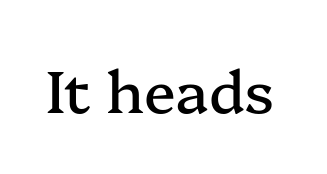
Lines of text with bare space underneath. Think of a printed novel: that variable character pitch is what you see here. These lines are composed in type with serifs. There is no visible air inserted between adjacent glyphs. Unlike italic type, these characters show no tilt at all.
